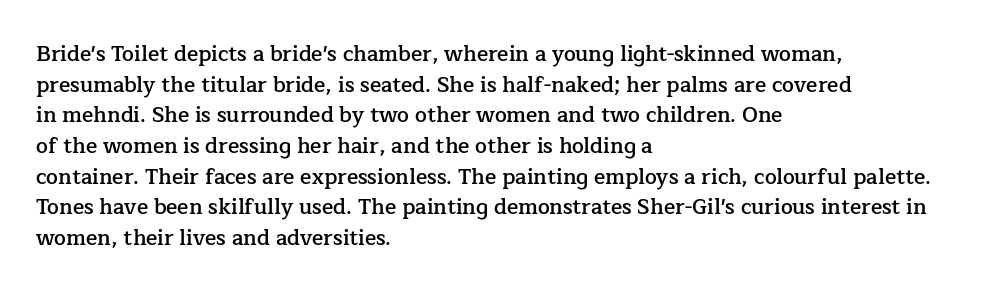
{"italic": "no", "bold": "semi", "underline": "no", "align": "left", "line_spacing": "normal", "line_spacing_ratio": 1.46, "letter_spacing": "normal", "letter_spacing_em": 0.0, "glyph_px": 21}
